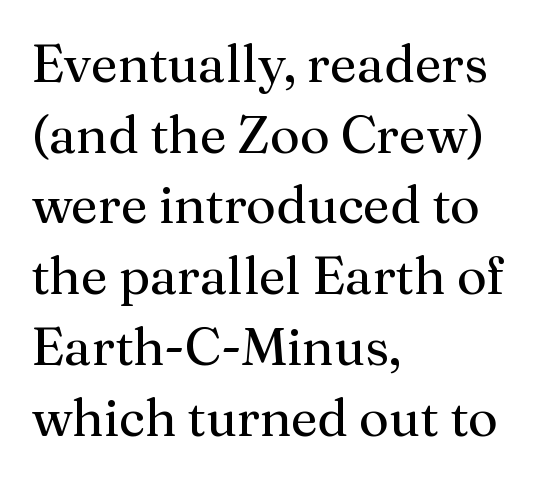
{"serif": "yes", "italic": "no", "bold": "no", "weight": "regular", "width": "normal", "stroke_contrast": "medium", "x_height": "medium", "monospaced": "no", "underline": "no", "align": "left", "line_spacing": "normal", "line_spacing_ratio": 1.36, "letter_spacing": "normal", "letter_spacing_em": 0.0, "glyph_px": 52}
